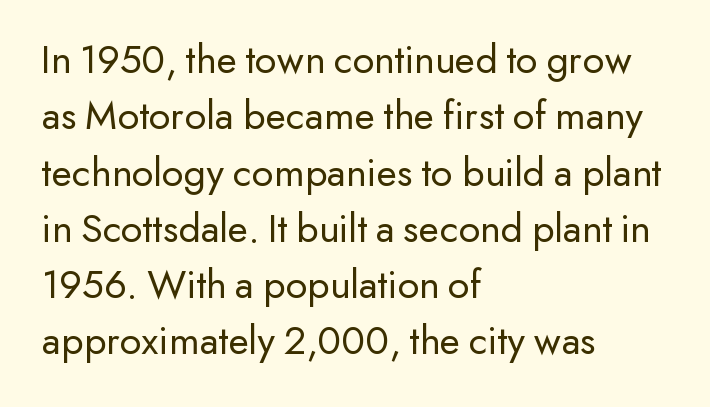
{"serif": "no", "italic": "no", "bold": "no", "weight": "regular", "width": "normal", "stroke_contrast": "low", "x_height": "small", "monospaced": "no", "underline": "no", "align": "left", "line_spacing": "normal", "line_spacing_ratio": 1.34, "letter_spacing": "normal", "letter_spacing_em": 0.0, "glyph_px": 42}
